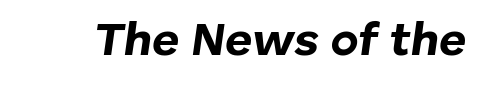
{"italic": "yes", "lean": "right", "slant_degrees": 8, "bold": "yes", "weight": "bold", "width": "normal", "stroke_contrast": "low", "x_height": "medium", "monospaced": "no", "underline": "no", "letter_spacing": "normal", "letter_spacing_em": 0.0, "glyph_px": 47}
